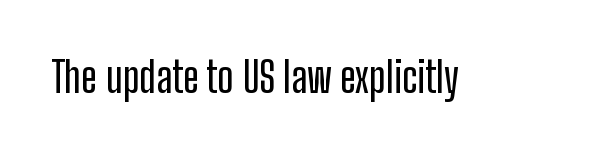
The image shows 42 px condensed sans-serif type, upright; set normal letter spacing, not underlined; low stroke contrast and a medium x-height.
